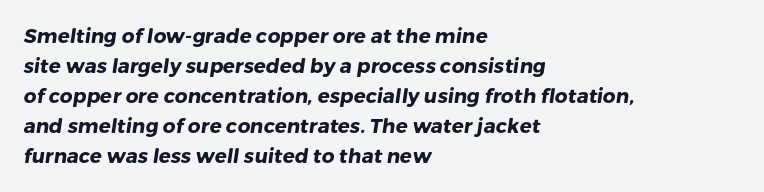
In terms of leading, this rendering sits right in the middle. Heft: maximum for text — a bold. Underlining? Definitely not there. This rendering leaves character spacing at its baseline value. Reading down the block, your eye returns to a fixed left position each line.
